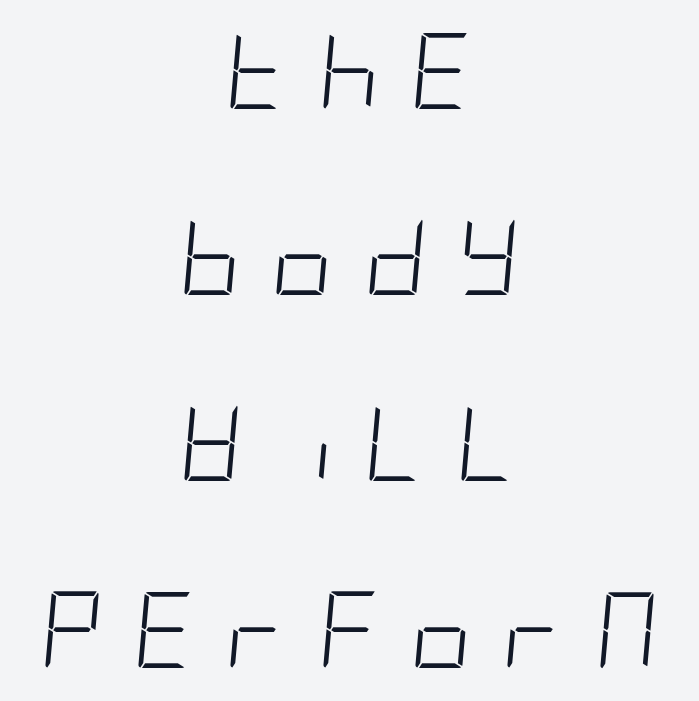
Does the copy run flush right? No — it is centered line by line. A typesetter would call this leading open, well beyond the default. Tracking here is generous; glyphs stand well apart from one another. This sample uses an oblique cut, with every glyph tilted off the vertical.
